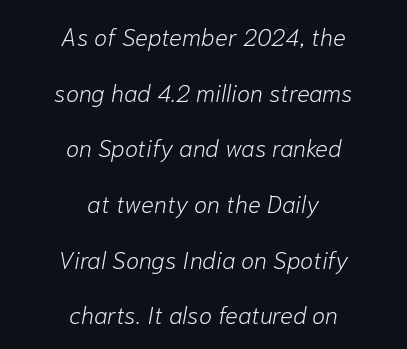
The image shows 24 px text type, italic (leaning right); set centered, loose line spacing (2.32x), normal letter spacing, not underlined.
